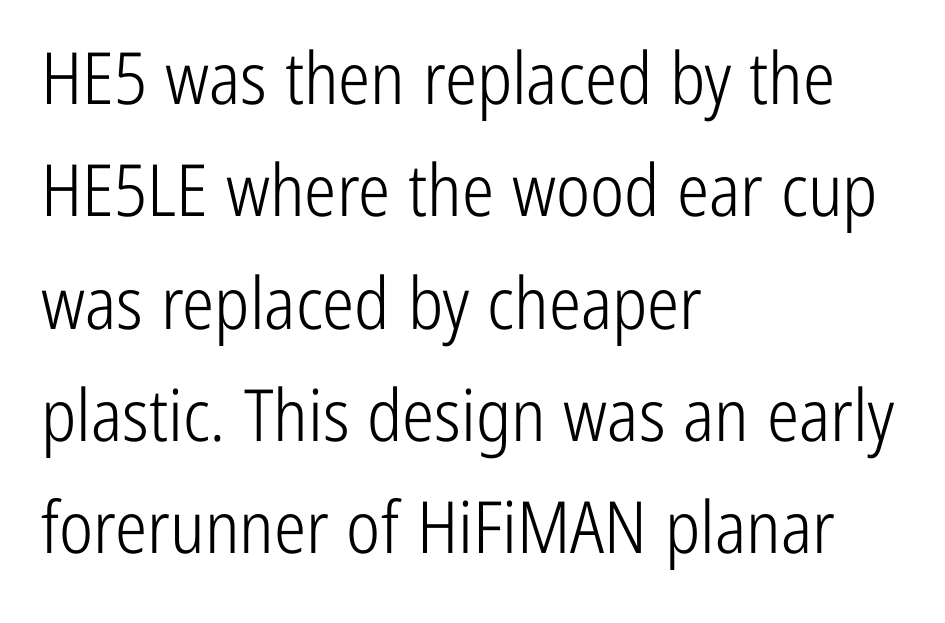
The image shows 72 px light, condensed sans-serif type, upright; set left-aligned, normal line spacing (1.56x), normal letter spacing, not underlined; low stroke contrast and a medium x-height.
